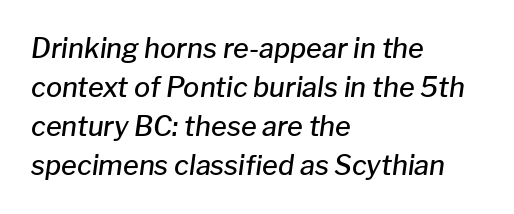
The image shows 27 px text type, italic (leaning right); set left-aligned, normal line spacing (1.45x), normal letter spacing, not underlined.
